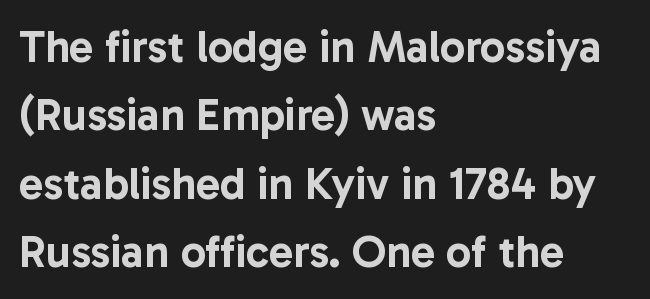
If you measured baseline to baseline, you'd find a middling distance. You could not count columns in this text — the font is proportionally spaced. This sample uses plain, unmodified letter spacing. A roman cut, with each character standing at attention. A classic flush-left, rag-right setting is used for this passage. Words float on clear page, feet unadorned.
